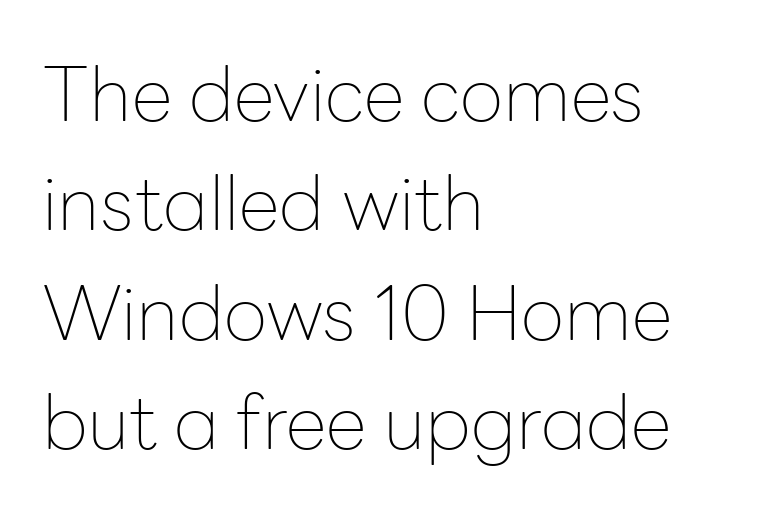
Weight class: somewhere from thin through regular. Beneath every word, the page is bare. The passage shown is typeset with a sans-serif family. Caption: standard tracking, unaltered. Caption: multi-line text, flush left, ragged right. These lines are rendered in a variable-pitch font.
